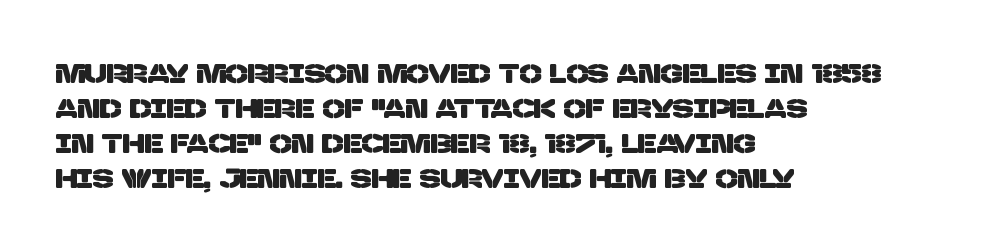
{"underline": "no", "align": "left", "line_spacing": "normal", "line_spacing_ratio": 1.35, "letter_spacing": "normal", "letter_spacing_em": 0.0, "glyph_px": 26}
